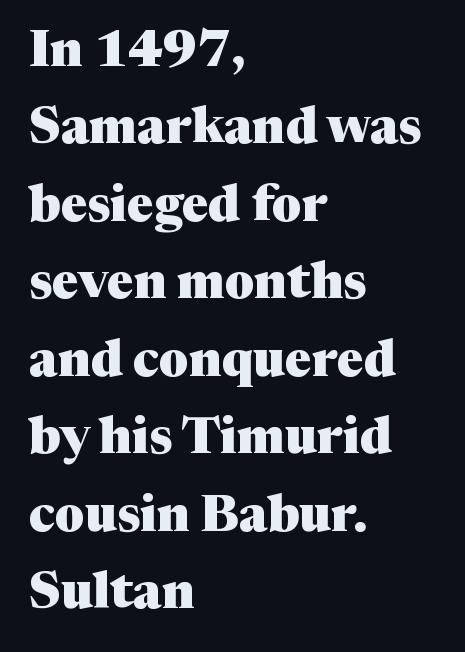
Q: Is the text bold? A: Yes.
Q: Is the text italic (slanted)? A: No, it is upright.
Q: Is the typeface a serif or a sans-serif typeface? A: Serif.
Q: Is the text underlined? A: No.
Q: How is the paragraph aligned? A: Left-aligned.
Q: Is the spacing between letters normal or unusually wide? A: Normal.
Q: Is the spacing between lines tight, normal or loose? A: Normal.
Q: Width (condensed, normal, or wide)? A: Normal.
Q: Stroke contrast? A: Medium.
Q: x-height? A: Medium.
Q: Monospaced? A: No.
